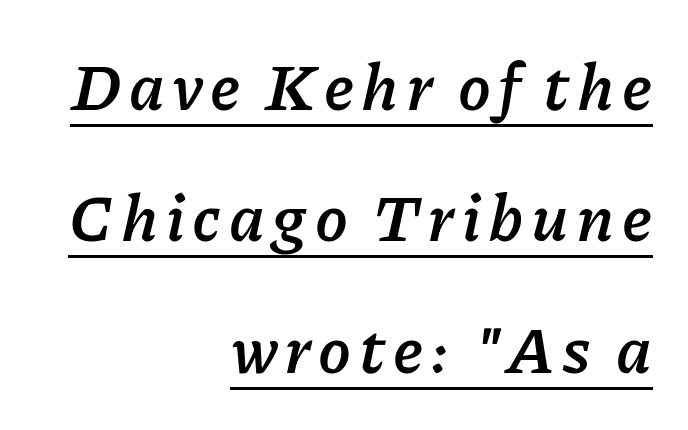
Whoever set this chose breathing room over compactness in the vertical rhythm. Varying glyph widths throughout — classic text-font behaviour. Slanted lettering throughout. All the whitespace from short lines collects on the left. Beneath each row of characters lies a ruled line. Look at the stroke-to-counter ratio: heavy, a bold.
